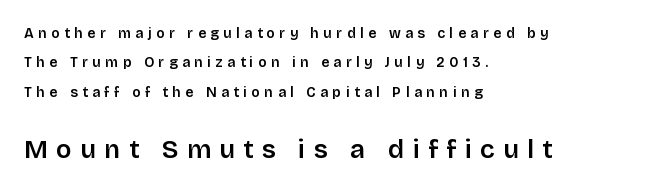
Compared with typical paragraphs, the rows here are farther apart. Note: smaller setting up top, larger setting below. Typesetter's note: demi weight, one step under bold. Short and long lines alike share a common starting point at left. Just letters on the line, the space beneath them empty.
